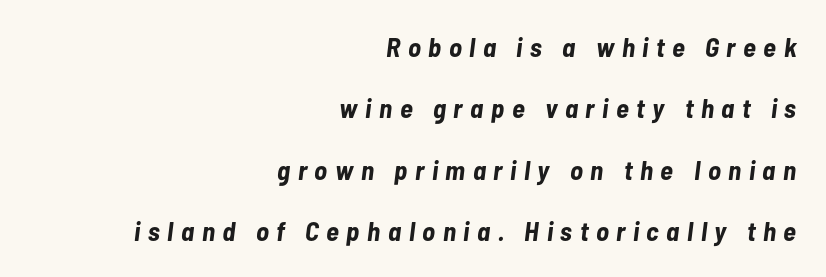
These lines carry a lot of weight — the face is fully bold. Honestly, there is no underline to notice here at all. Notice how the stems are inclined rather than vertical — that's the hallmark of italics. This sample uses expanded letter spacing, leaving extra air between glyphs. Where is the straight margin? On the right.
